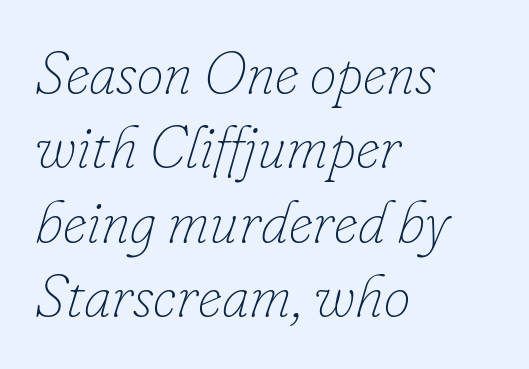
Q: Is the text bold? A: No.
Q: Is the text italic (slanted)? A: Yes, it leans right by about 16 degrees.
Q: Is the text underlined? A: No.
Q: How is the paragraph aligned? A: Left-aligned.
Q: Is the spacing between letters normal or unusually wide? A: Normal.
Q: Width (condensed, normal, or wide)? A: Normal.
Q: Stroke contrast? A: Low.
Q: x-height? A: Small.
Q: Monospaced? A: No.
